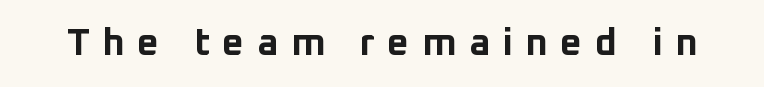
Nothing sits at the stroke ends, so this counts as sans-serif. Here the glyphs are tracked loosely, breaking word shapes into spaced letters. Honestly, there is no underline to notice here at all. The specimen reads as upright at a glance.
